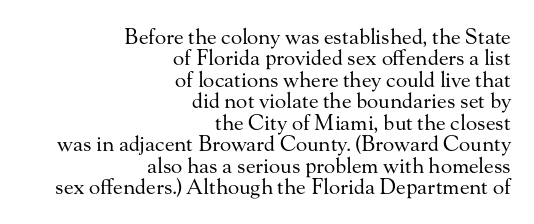
Q: Is the text bold? A: No.
Q: Is the text italic (slanted)? A: No, it is upright.
Q: Is the text underlined? A: No.
Q: How is the paragraph aligned? A: Right-aligned.
Q: Is the spacing between letters normal or unusually wide? A: Normal.
Q: Is the spacing between lines tight, normal or loose? A: Tight.
